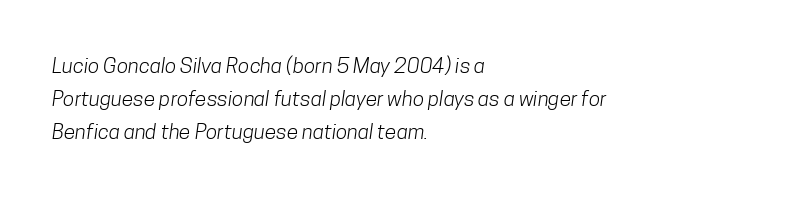
Words appear dense and cohesive because spacing is normal. Ink coverage per letter is moderate at most. A bare baseline throughout the passage. One-word summary of the alignment: left. Baseline-to-baseline distance is the conventional proportion of letter height.
